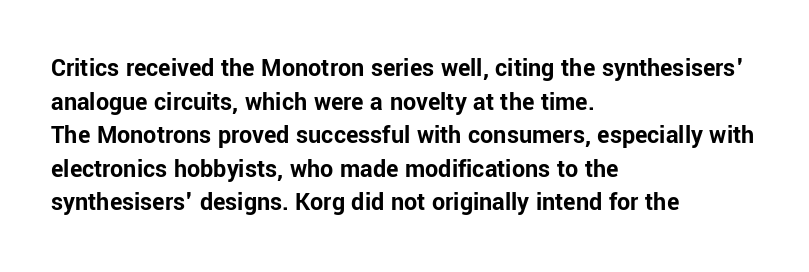
The image shows 26 px bold type, upright; set left-aligned, normal line spacing (1.29x), normal letter spacing, not underlined.
